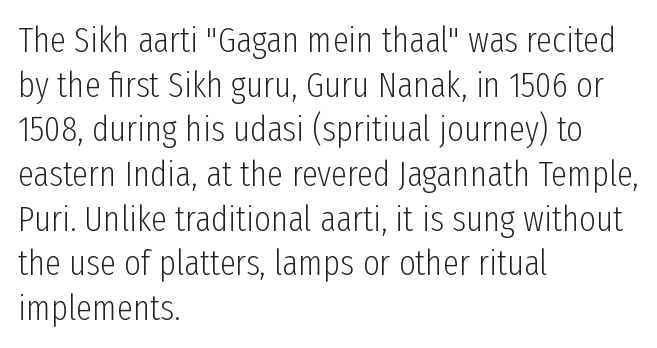
A sans-serif font was chosen for this passage. The string is rendered with underlining switched off. The strokes are not fattened; the text isn't bold. Glyph-to-glyph distance matches everyday printed text. Posture: upright roman. The typesetter chose a ragged-right arrangement here.
